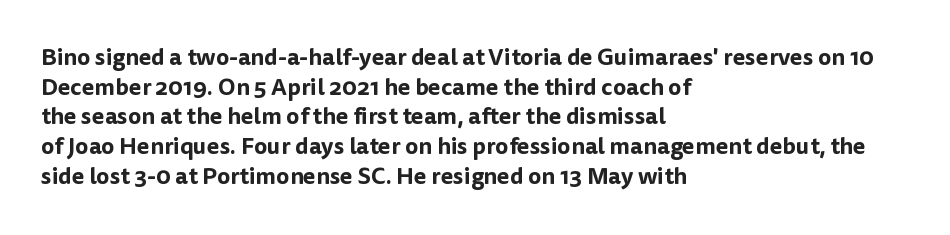
The image shows 23 px text type, upright; set left-aligned, normal line spacing (1.29x), normal letter spacing, not underlined.
